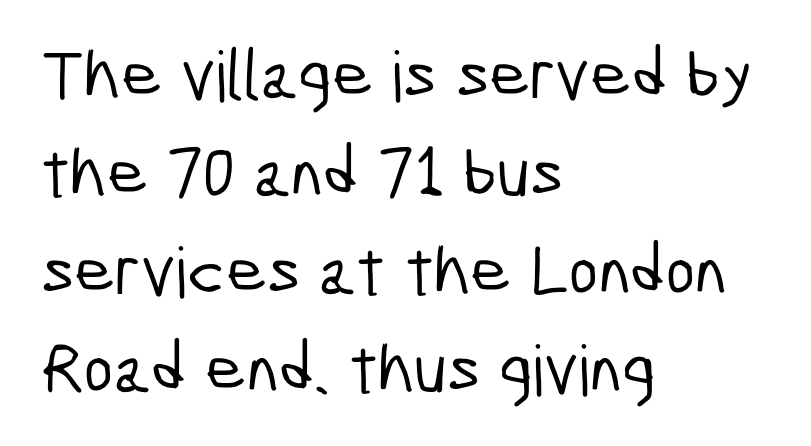
Q: Is the typeface a serif or a sans-serif typeface? A: Sans-serif.
Q: Is the text underlined? A: No.
Q: How is the paragraph aligned? A: Left-aligned.
Q: Is the spacing between letters normal or unusually wide? A: Normal.
Q: Is the spacing between lines tight, normal or loose? A: Normal.
Q: Width (condensed, normal, or wide)? A: Condensed.
Q: Stroke contrast? A: Low.
Q: x-height? A: Medium.
Q: Monospaced? A: No.
